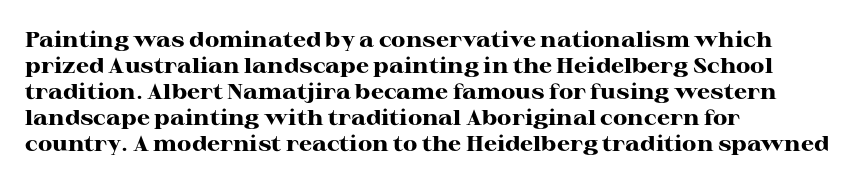
{"italic": "no", "bold": "yes", "underline": "no", "align": "left", "line_spacing_ratio": 1.24, "letter_spacing": "normal", "letter_spacing_em": 0.0, "glyph_px": 21}
